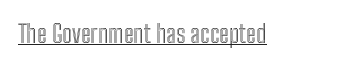
{"italic": "no", "underline": "yes", "letter_spacing": "normal", "letter_spacing_em": 0.0, "glyph_px": 25}
